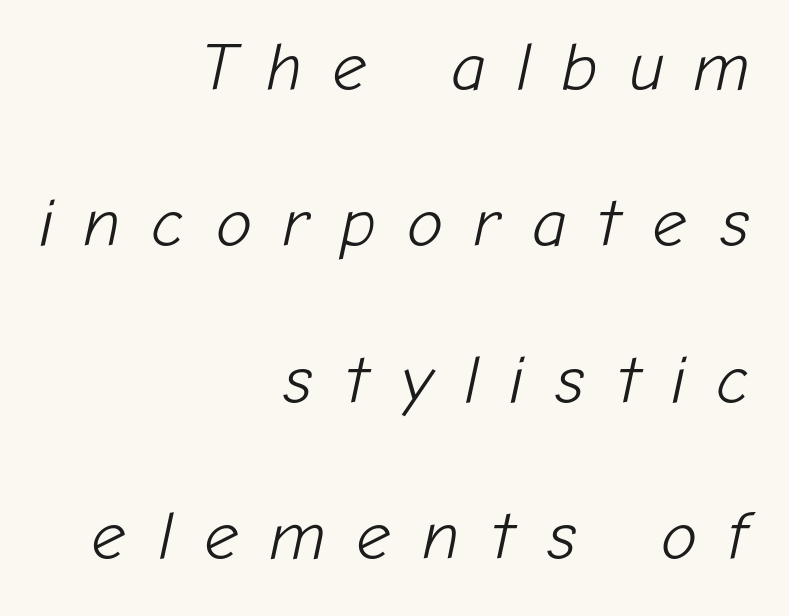
Does the leading feel generous? Absolutely, it's lavish. Tall strokes in this sample are angled rather than plumb. Honestly, there is no underline to notice here at all. Students, note that the glyphs here are deliberately spaced far apart.
